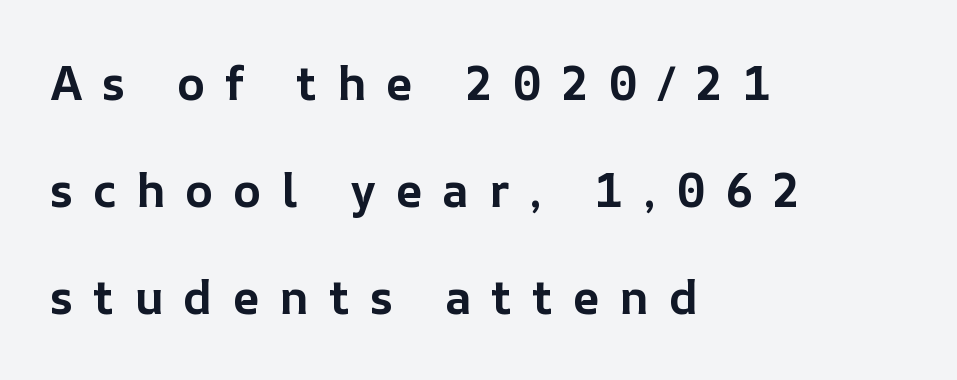
Q: Is the text bold? A: Yes.
Q: Is the text italic (slanted)? A: No, it is upright.
Q: Is the text underlined? A: No.
Q: How is the paragraph aligned? A: Left-aligned.
Q: Is the spacing between letters normal or unusually wide? A: Unusually wide.
Q: Is the spacing between lines tight, normal or loose? A: Loose.
Q: Width (condensed, normal, or wide)? A: Normal.
Q: Stroke contrast? A: Low.
Q: x-height? A: Medium.
Q: Monospaced? A: No.
